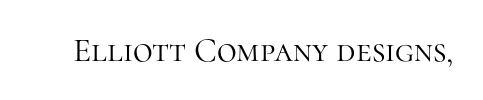
The characters display serif detailing at their extremities. Here the designer chose a conventional face with non-uniform glyph widths. The gap between lines stays unmarked. Inter-character spacing is left at the font's built-in metrics. A roman cut, with each character standing at attention.
